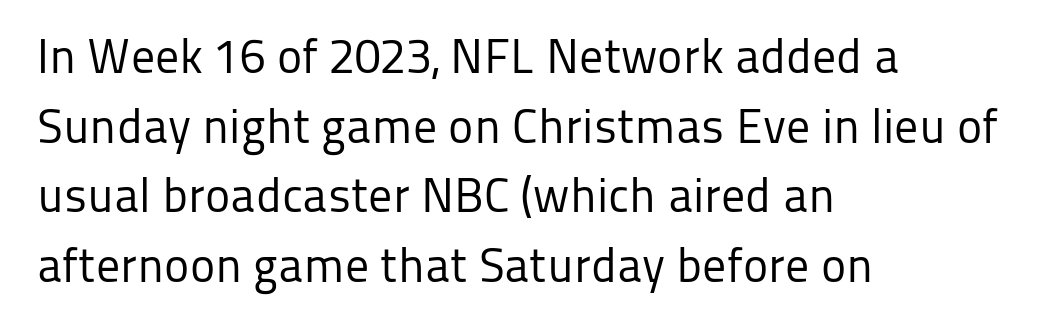
Glyph-to-glyph distance matches everyday printed text. The rendering anchors every line to the left-hand side. Font category for this specimen: sans-serif. Line spacing here is normal. Glance below the letters and you will spot only blank space.
